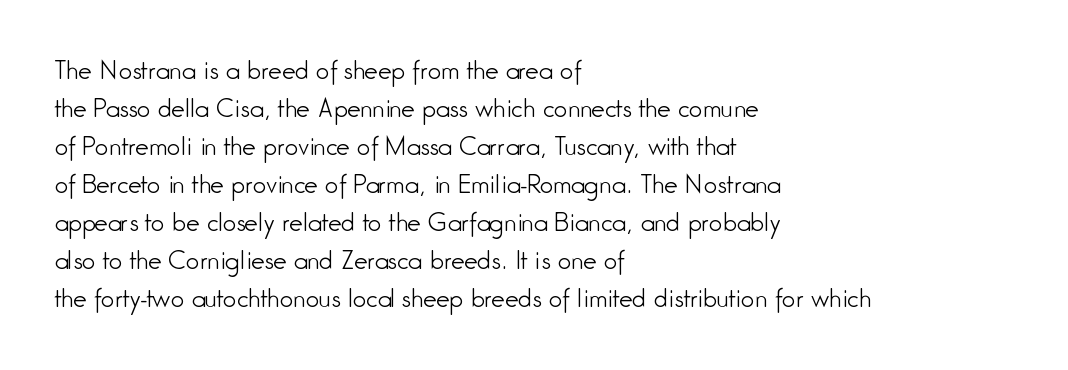
Caption: standard tracking, unaltered. How would I describe the line gaps? Plain and ordinary. Notice how the stems are strictly vertical — no italics here. The typeface has the unassuming heft of standard copy or less. The lines are quadded left.
